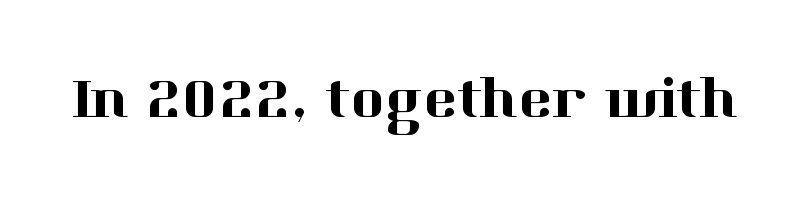
The image shows 59 px serif type, upright; set normal letter spacing, not underlined; high stroke contrast and a medium x-height.
